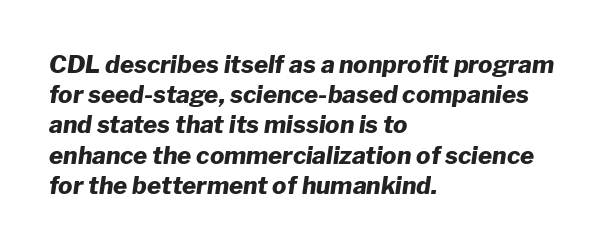
Q: Is the text bold? A: Yes.
Q: Is the text italic (slanted)? A: Yes, it leans right by about 8 degrees.
Q: Is the text underlined? A: No.
Q: How is the paragraph aligned? A: Left-aligned.
Q: Is the spacing between letters normal or unusually wide? A: Normal.
Q: Is the spacing between lines tight, normal or loose? A: Normal.
